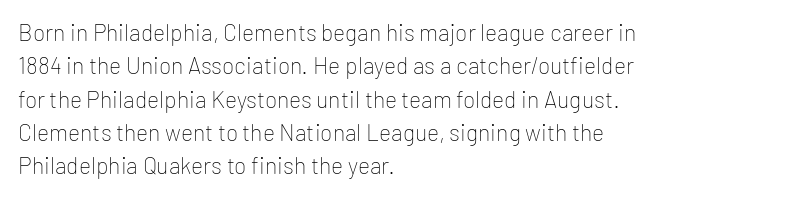
The image shows 23 px text type, upright; set left-aligned, normal line spacing (1.45x), normal letter spacing, not underlined.
